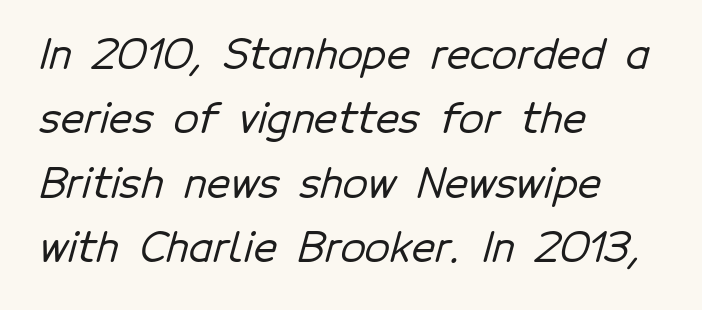
Are there feet on the stems? There aren't — it's a sans. The line-height multiplier appears to be the usual default. You could not count columns in this text — the font is proportionally spaced. Type without underlining.
